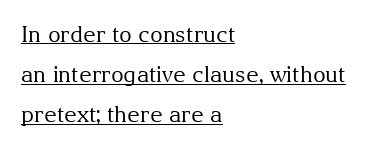
{"italic": "no", "bold": "no", "underline": "yes", "align": "left", "line_spacing_ratio": 1.82, "letter_spacing": "normal", "letter_spacing_em": 0.0, "glyph_px": 22}
